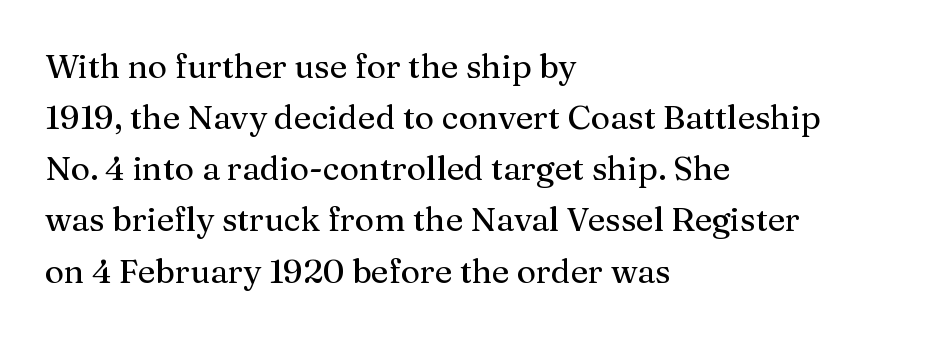
Q: Is the text italic (slanted)? A: No, it is upright.
Q: Is the typeface a serif or a sans-serif typeface? A: Serif.
Q: Is the text underlined? A: No.
Q: How is the paragraph aligned? A: Left-aligned.
Q: Is the spacing between letters normal or unusually wide? A: Normal.
Q: Is the spacing between lines tight, normal or loose? A: Normal.
Q: Width (condensed, normal, or wide)? A: Normal.
Q: Stroke contrast? A: Medium.
Q: x-height? A: Medium.
Q: Monospaced? A: No.
